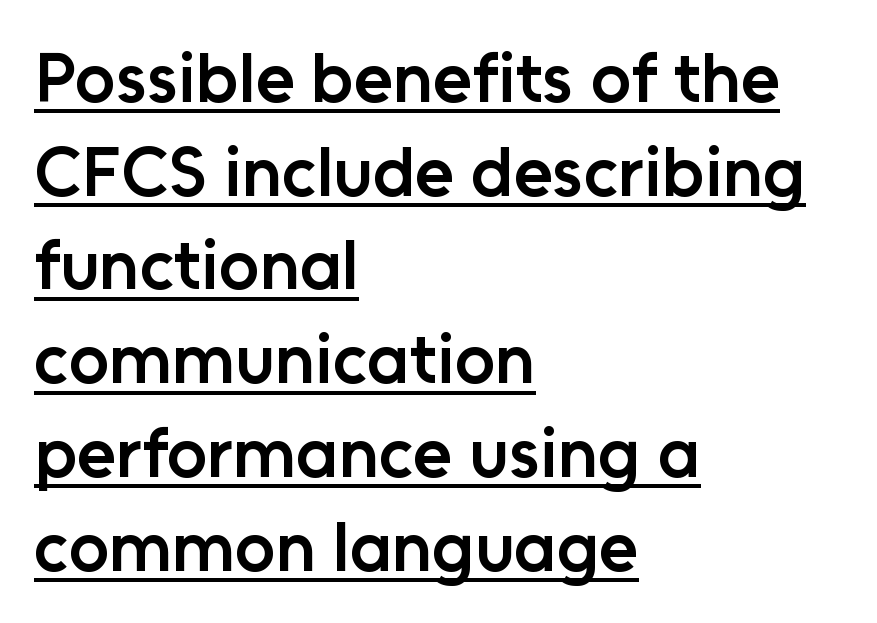
{"serif": "no", "italic": "no", "bold": "semi", "weight": "semibold", "width": "normal", "stroke_contrast": "low", "x_height": "medium", "monospaced": "no", "underline": "yes", "align": "left", "line_spacing": "normal", "line_spacing_ratio": 1.32, "letter_spacing": "normal", "letter_spacing_em": 0.0, "glyph_px": 71}
